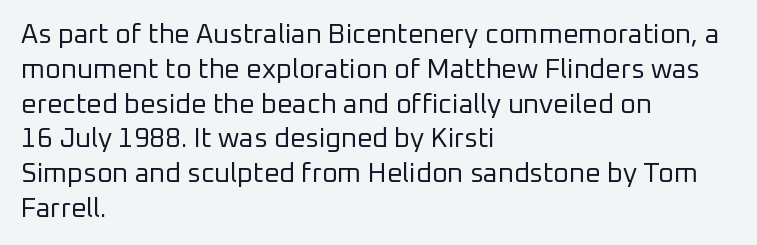
Q: Is the text bold? A: No.
Q: Is the text italic (slanted)? A: No, it is upright.
Q: Is the text underlined? A: No.
Q: How is the paragraph aligned? A: Left-aligned.
Q: Is the spacing between letters normal or unusually wide? A: Normal.
Q: Is the spacing between lines tight, normal or loose? A: Normal.
